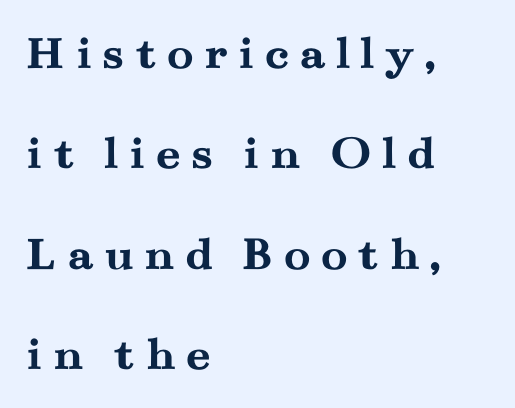
Q: Is the text bold? A: Yes.
Q: Is the text italic (slanted)? A: No, it is upright.
Q: Is the typeface a serif or a sans-serif typeface? A: Serif.
Q: Is the text underlined? A: No.
Q: How is the paragraph aligned? A: Left-aligned.
Q: Is the spacing between letters normal or unusually wide? A: Unusually wide.
Q: Is the spacing between lines tight, normal or loose? A: Loose.
Q: Width (condensed, normal, or wide)? A: Wide.
Q: Stroke contrast? A: Medium.
Q: x-height? A: Small.
Q: Monospaced? A: No.
